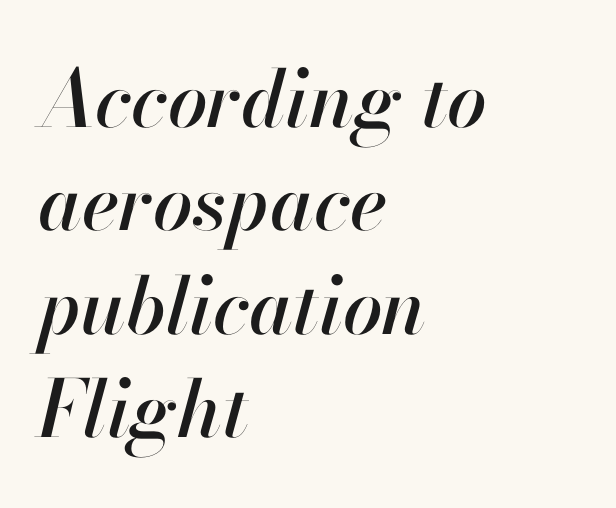
Q: Is the text italic (slanted)? A: Yes, it leans right by about 13 degrees.
Q: Is the text underlined? A: No.
Q: How is the paragraph aligned? A: Left-aligned.
Q: Is the spacing between letters normal or unusually wide? A: Normal.
Q: Is the spacing between lines tight, normal or loose? A: Normal.
Q: Width (condensed, normal, or wide)? A: Normal.
Q: Stroke contrast? A: High.
Q: x-height? A: Small.
Q: Monospaced? A: No.
